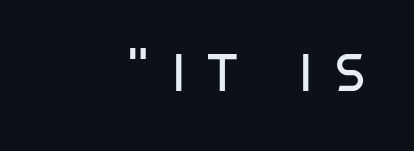
Varying glyph widths throughout — classic text-font behaviour. Bold? No — there's no thickening of the strokes. The face used here is rendered with a markedly widened letterfit. Descenders hang freely into open space. Each letter's strokes conclude bluntly, with no projecting serifs.
